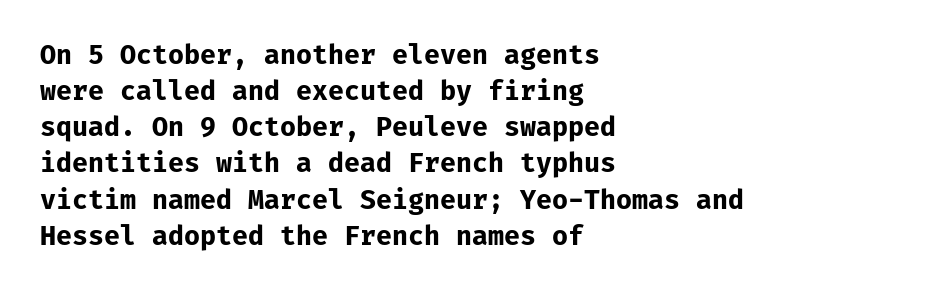
Q: Is the text bold? A: Yes.
Q: Is the text italic (slanted)? A: No, it is upright.
Q: Is the text underlined? A: No.
Q: How is the paragraph aligned? A: Left-aligned.
Q: Is the spacing between letters normal or unusually wide? A: Normal.
Q: Is the spacing between lines tight, normal or loose? A: Normal.
